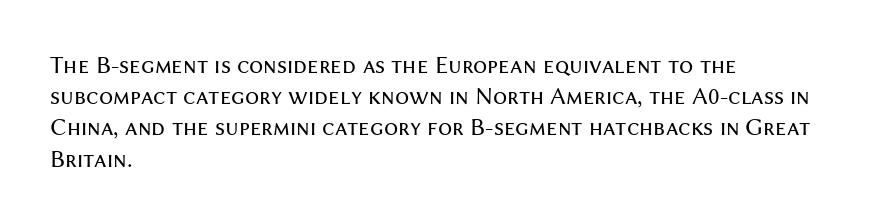
Spacing between characters is what you'd get straight out of the box. Ordinary non-slanted type is in use. The compositor pushed each line to the left boundary. Rows of type keep a routine distance in the vertical direction.
